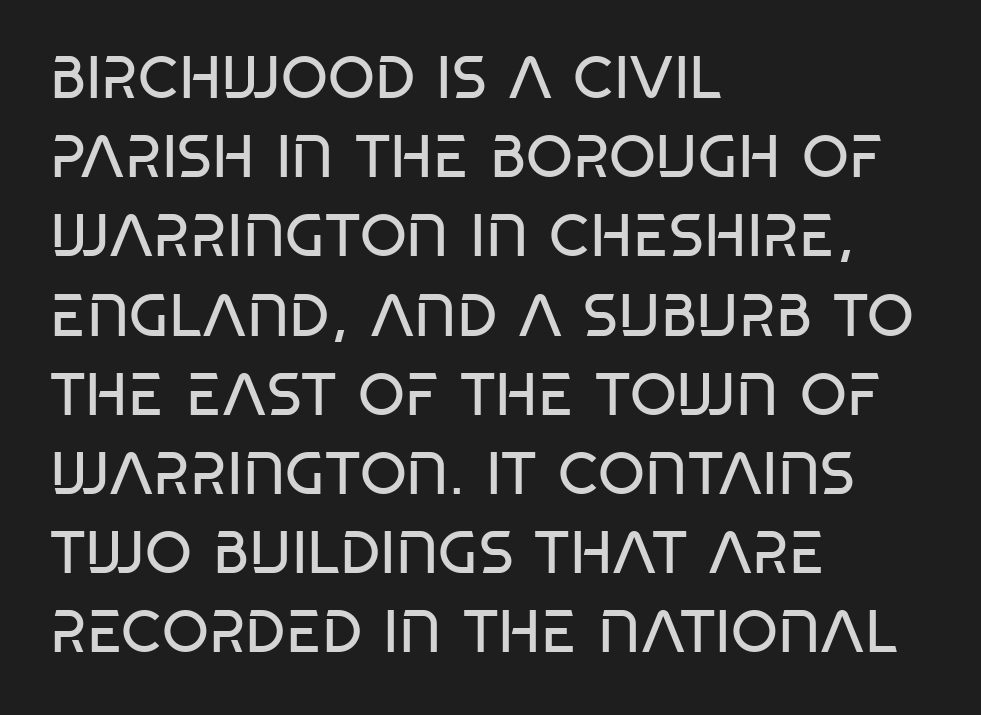
Q: Is the text bold? A: No.
Q: Is the text italic (slanted)? A: No, it is upright.
Q: Is the typeface a serif or a sans-serif typeface? A: Sans-serif.
Q: Is the text underlined? A: No.
Q: How is the paragraph aligned? A: Left-aligned.
Q: Is the spacing between letters normal or unusually wide? A: Normal.
Q: Is the spacing between lines tight, normal or loose? A: Normal.
Q: Width (condensed, normal, or wide)? A: Condensed.
Q: Stroke contrast? A: Low.
Q: x-height? A: Large.
Q: Monospaced? A: No.
